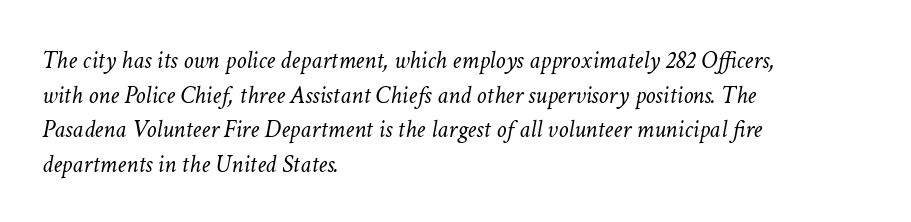
Q: Is the text bold? A: No.
Q: Is the text italic (slanted)? A: Yes, it leans right by about 11 degrees.
Q: Is the text underlined? A: No.
Q: How is the paragraph aligned? A: Left-aligned.
Q: Is the spacing between letters normal or unusually wide? A: Normal.
Q: Is the spacing between lines tight, normal or loose? A: Normal.
